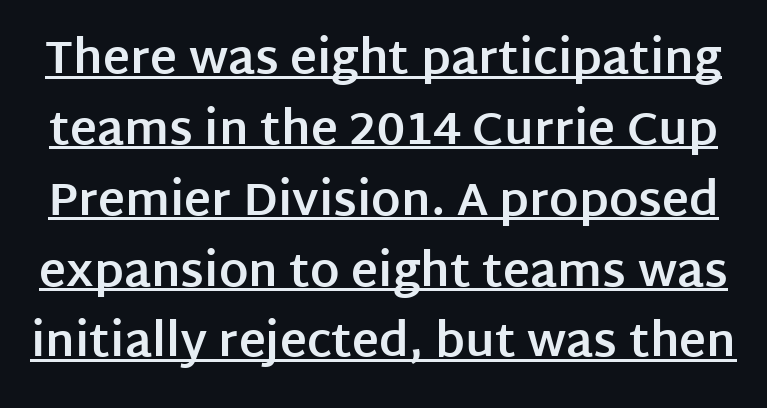
The face used here is proportionally spaced, like ordinary book or web type. Evenly set lines give the paragraph a standard silhouette. Words appear dense and cohesive because spacing is normal. The rendering uses the underline text-decoration.
